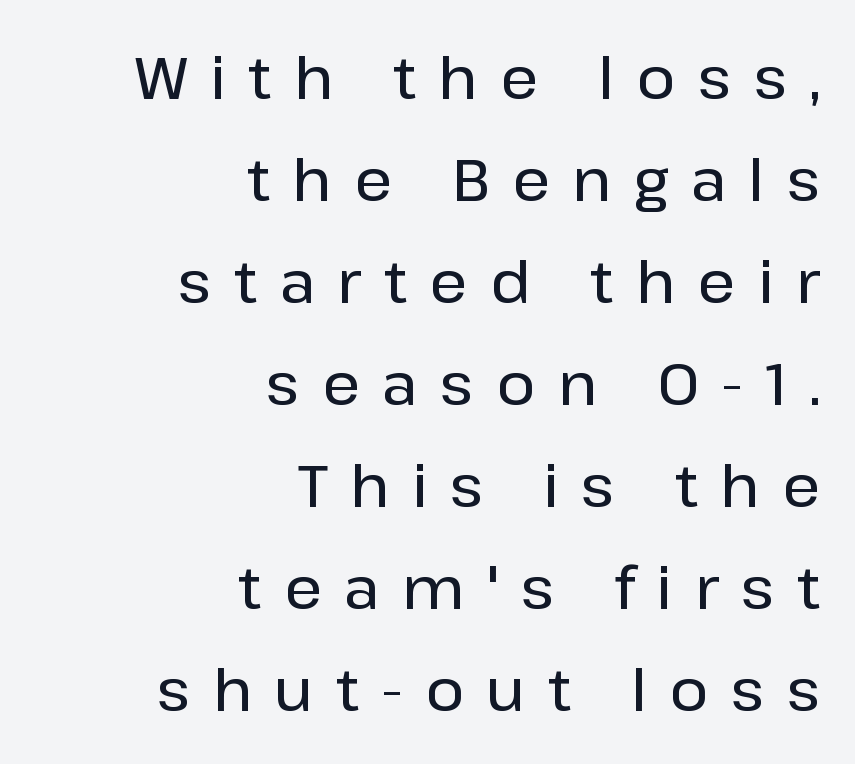
Classification — sans serif. Proportional: the letters do not fall into vertical columns. The font's upright variant was chosen for this text. Visually the block forms a straight wall on the right and a jagged coastline on the left. Underlining? Definitely not there. This sample uses expanded letter spacing, leaving extra air between glyphs.
